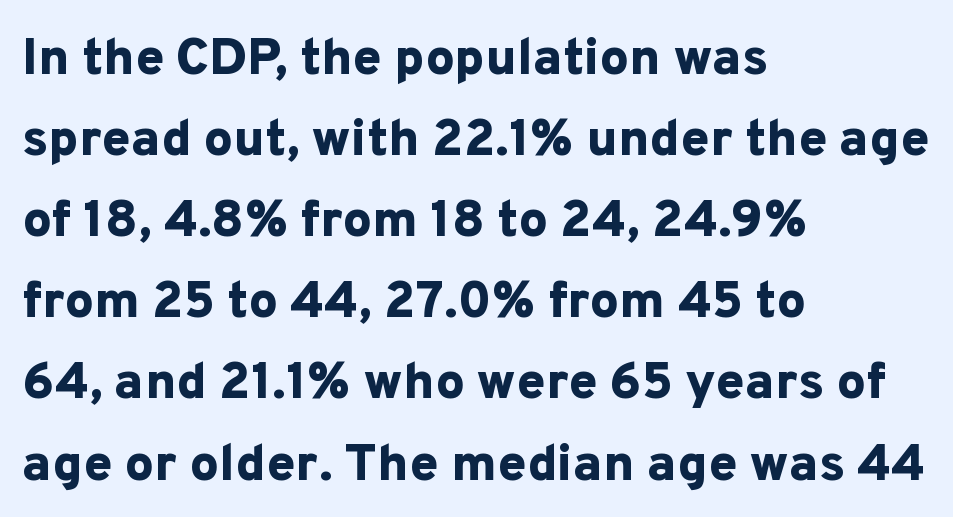
Q: Is the text bold? A: Yes.
Q: Is the text italic (slanted)? A: No, it is upright.
Q: Is the typeface a serif or a sans-serif typeface? A: Sans-serif.
Q: Is the text underlined? A: No.
Q: How is the paragraph aligned? A: Left-aligned.
Q: Is the spacing between letters normal or unusually wide? A: Normal.
Q: Is the spacing between lines tight, normal or loose? A: Normal.
Q: Width (condensed, normal, or wide)? A: Normal.
Q: Stroke contrast? A: Low.
Q: x-height? A: Medium.
Q: Monospaced? A: No.
